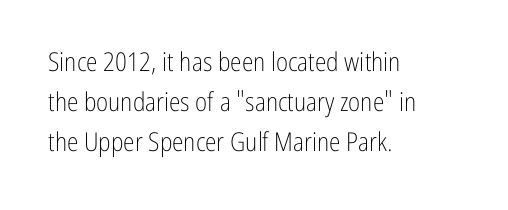
Q: Is the text bold? A: No.
Q: Is the text italic (slanted)? A: No, it is upright.
Q: Is the text underlined? A: No.
Q: How is the paragraph aligned? A: Left-aligned.
Q: Is the spacing between letters normal or unusually wide? A: Normal.
Q: Is the spacing between lines tight, normal or loose? A: Normal.
